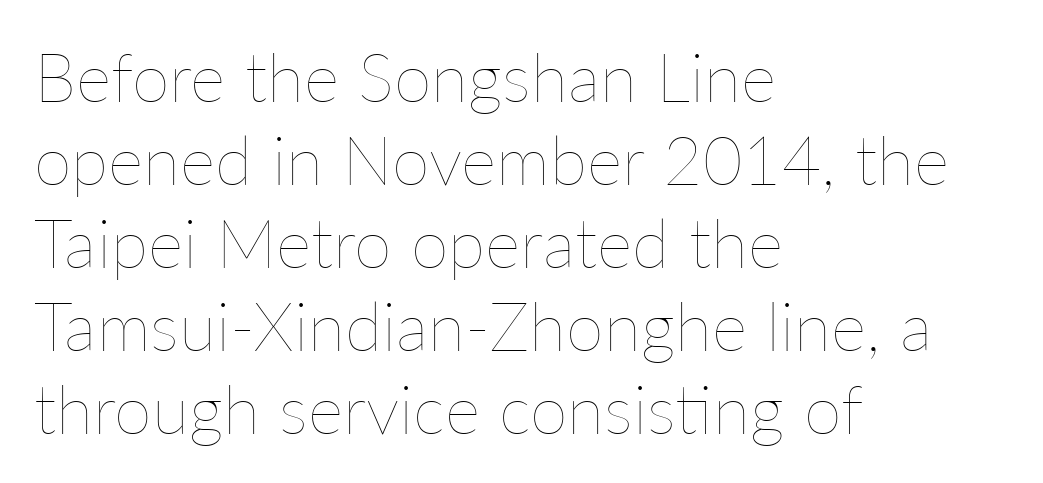
The image shows 68 px thin type, upright; set left-aligned, line spacing 1.22x, normal letter spacing, not underlined; low stroke contrast and a medium x-height.
